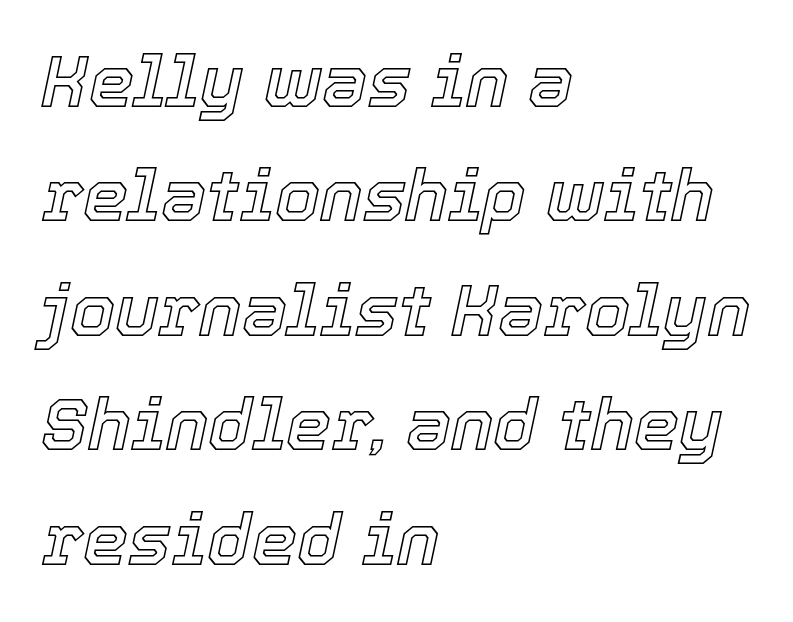
Q: Is the text italic (slanted)? A: Yes, it leans right by about 12 degrees.
Q: Is the text underlined? A: No.
Q: How is the paragraph aligned? A: Left-aligned.
Q: Is the spacing between letters normal or unusually wide? A: Normal.
Q: Is the spacing between lines tight, normal or loose? A: Normal.
Q: Width (condensed, normal, or wide)? A: Normal.
Q: x-height? A: Medium.
Q: Monospaced? A: No.
